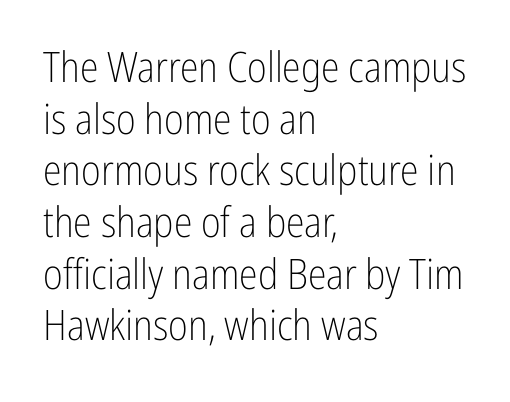
{"serif": "no", "italic": "no", "bold": "no", "weight": "light", "width": "condensed", "stroke_contrast": "low", "x_height": "medium", "monospaced": "no", "underline": "no", "align": "left", "line_spacing_ratio": 1.23, "letter_spacing": "normal", "letter_spacing_em": 0.0, "glyph_px": 42}
